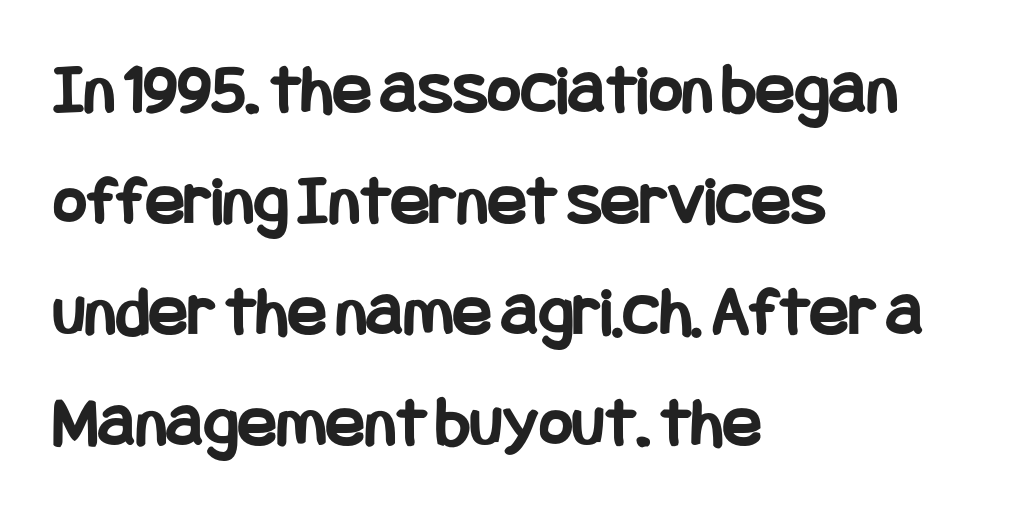
The image shows 72 px bold, condensed sans-serif type, upright; set left-aligned, normal line spacing (1.54x), normal letter spacing, not underlined; low stroke contrast and a large x-height.
